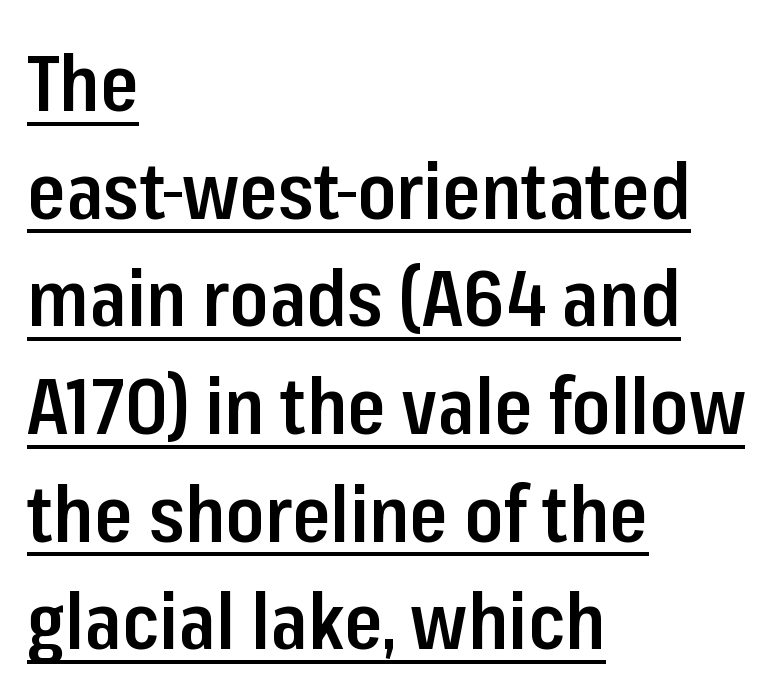
A typesetter would call this proportional, since set widths differ per character. Each line of the rendering has a horizontal stroke beneath the glyphs. Every letter is mildly thick-stroked: semibold rather than bold. This is the regular roman posture of the typeface. Each line starts at the same left margin while the right side varies.
